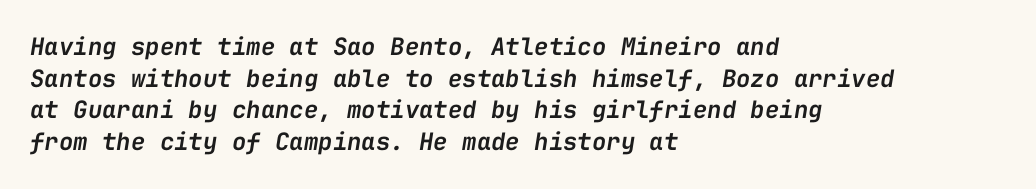
The rendering uses a semibold face; strokes are thickened but not to full bold. Every row of glyphs begins at an identical x-position on the left. Only glyphs here, with clear space below each row. The rendering uses a moderate line-height, typical for paragraphs.
